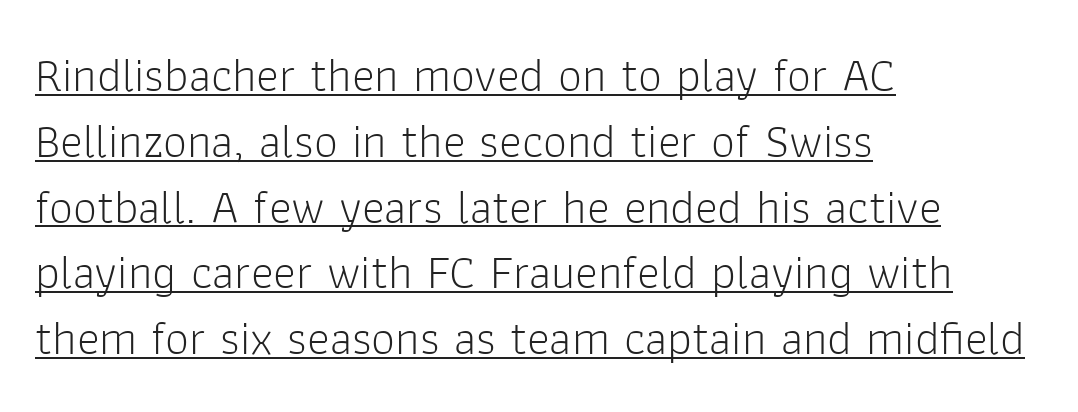
Every word sits above its own underline. Each new line begins a customary step beneath the previous one. Do the characters align in a grid? No, the font is proportional. Tracking value appears to be zero — textbook default spacing. Bold? No — there's no thickening of the strokes.
